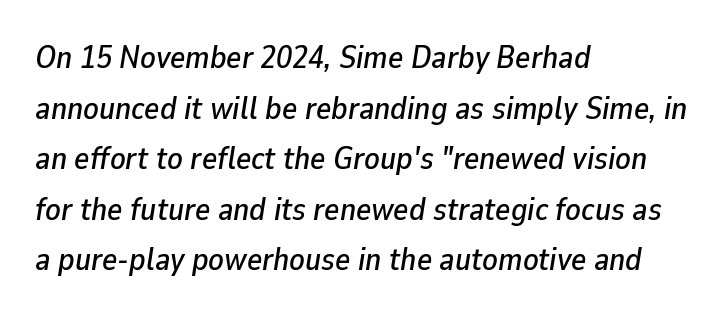
Q: Is the text italic (slanted)? A: Yes, it leans right by about 9 degrees.
Q: Is the text underlined? A: No.
Q: How is the paragraph aligned? A: Left-aligned.
Q: Is the spacing between letters normal or unusually wide? A: Normal.
Q: Is the spacing between lines tight, normal or loose? A: Normal.
Q: Width (condensed, normal, or wide)? A: Normal.
Q: Stroke contrast? A: Low.
Q: x-height? A: Medium.
Q: Monospaced? A: No.
